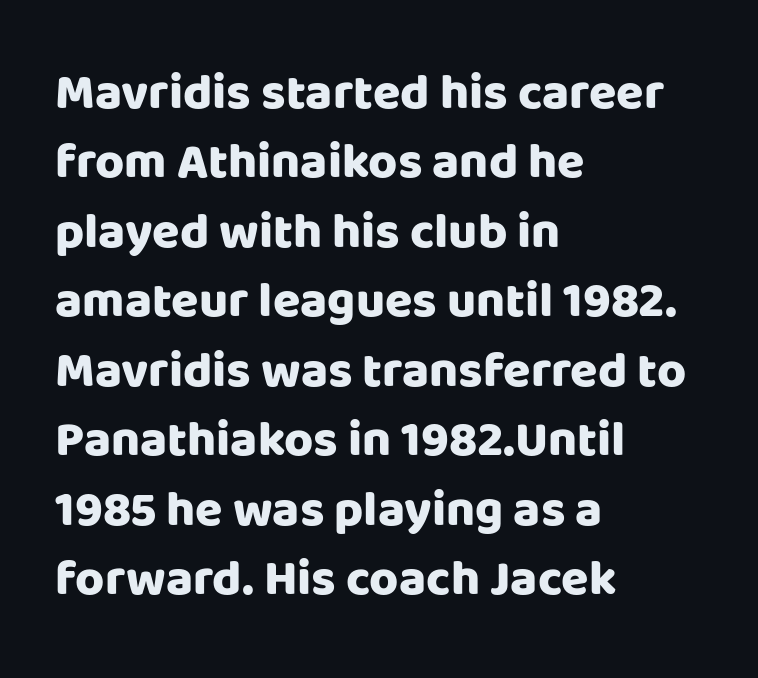
{"serif": "no", "italic": "no", "bold": "yes", "weight": "heavy", "width": "normal", "stroke_contrast": "low", "x_height": "large", "monospaced": "no", "underline": "no", "align": "left", "line_spacing": "normal", "line_spacing_ratio": 1.39, "letter_spacing": "normal", "letter_spacing_em": 0.0, "glyph_px": 50}
